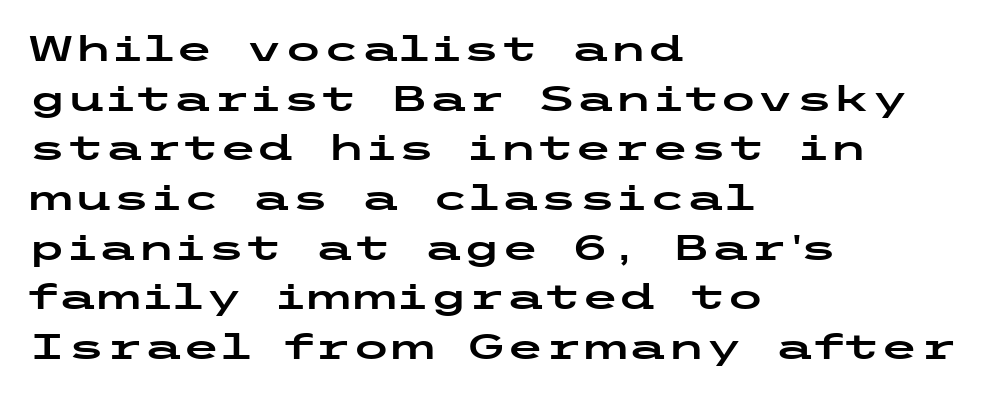
Each new line begins a customary step beneath the previous one. Honestly, there is no underline to notice here at all. Posture: straight, roman, zero tilt. Alignment: flush left. Inter-character spacing is left at the font's built-in metrics.
